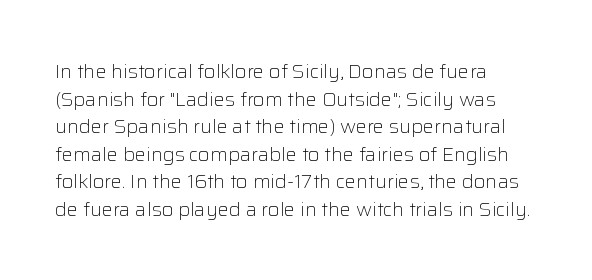
The image shows 20 px text type, upright; set left-aligned, normal line spacing (1.38x), normal letter spacing, not underlined.
